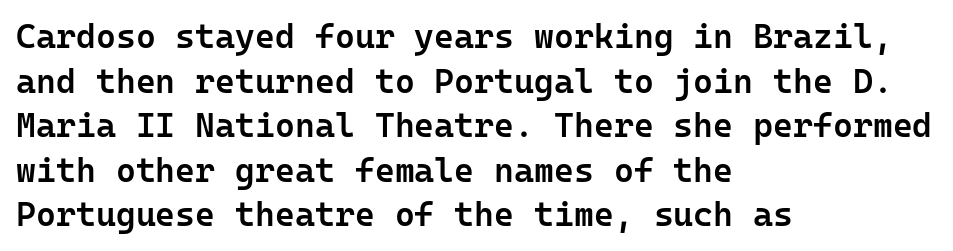
The image shows 34 px semibold sans-serif type, upright, monospaced; set left-aligned, normal line spacing (1.31x), normal letter spacing, not underlined; low stroke contrast and a medium x-height.
